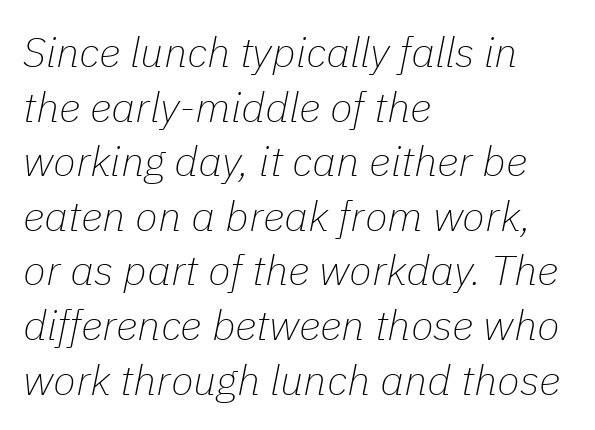
Horizontal bands of white between lines are of average thickness. Character widths vary here, with narrow letters taking less room than wide ones. No chunkiness to these letters — they're not bold. The face used here has a pronounced slope to its letters. This rendering leaves character spacing at its baseline value. Words float on clear page, feet unadorned.
